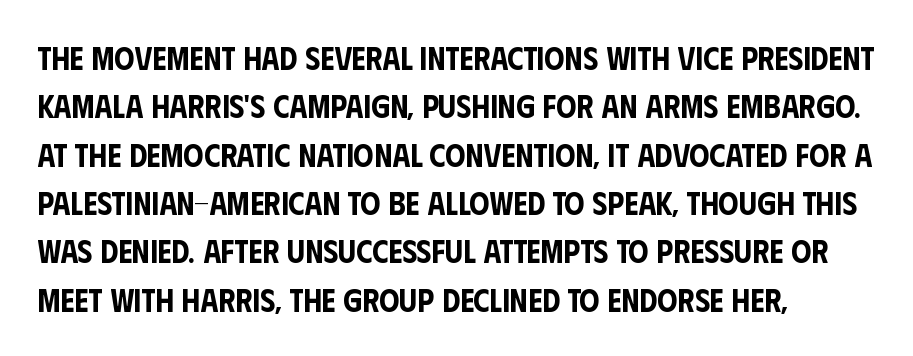
Unmarked baselines from the first word to the last. The lettering holds an erect, upright posture throughout. The lines in this sample share a left origin and differ only in where they stop. You can tell from the bare stems that sans-serif type was used. The line-height multiplier appears to be the usual default. Spacing verdict: proportional, widths tailored to each character.
